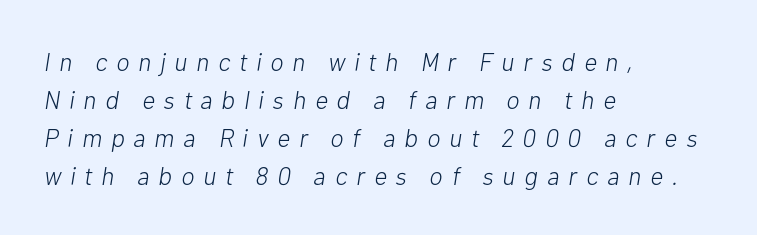
The face used here is rendered with a markedly widened letterfit. The ragged edge is on the right, which tells us the setting is flush left. In terms of leading, this rendering sits right in the middle. When letters slant like this, we call the style italic. Underlining? Definitely not there. This reads as an unemphasized weight, regular at the heaviest.
